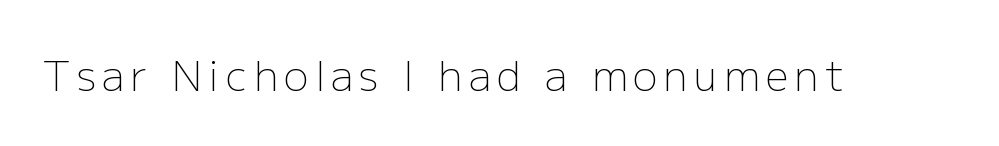
The image shows 41 px light sans-serif type, upright; set not underlined; low stroke contrast and a medium x-height.
